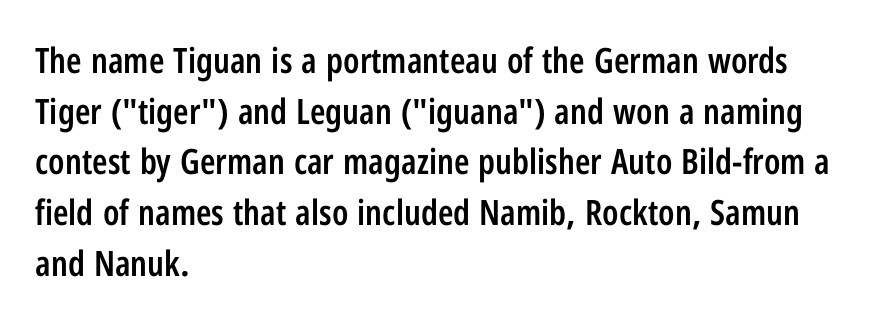
{"serif": "no", "italic": "no", "bold": "semi", "weight": "semibold", "width": "condensed", "stroke_contrast": "low", "x_height": "medium", "monospaced": "no", "underline": "no", "align": "left", "line_spacing": "normal", "line_spacing_ratio": 1.45, "letter_spacing": "normal", "letter_spacing_em": 0.0, "glyph_px": 35}
